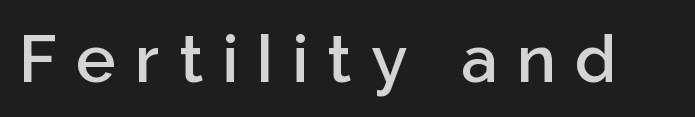
{"serif": "no", "italic": "no", "bold": "semi", "weight": "semibold", "width": "normal", "stroke_contrast": "low", "x_height": "medium", "monospaced": "no", "underline": "no", "letter_spacing": "wide", "letter_spacing_em": 0.29, "glyph_px": 66}
